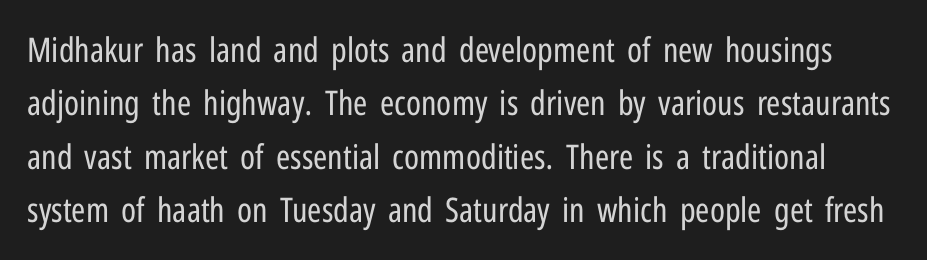
Q: Is the text bold? A: No.
Q: Is the text italic (slanted)? A: No, it is upright.
Q: Is the typeface a serif or a sans-serif typeface? A: Sans-serif.
Q: Is the text underlined? A: No.
Q: Is the spacing between letters normal or unusually wide? A: Normal.
Q: Is the spacing between lines tight, normal or loose? A: Normal.
Q: Width (condensed, normal, or wide)? A: Condensed.
Q: Stroke contrast? A: Low.
Q: x-height? A: Medium.
Q: Monospaced? A: No.
